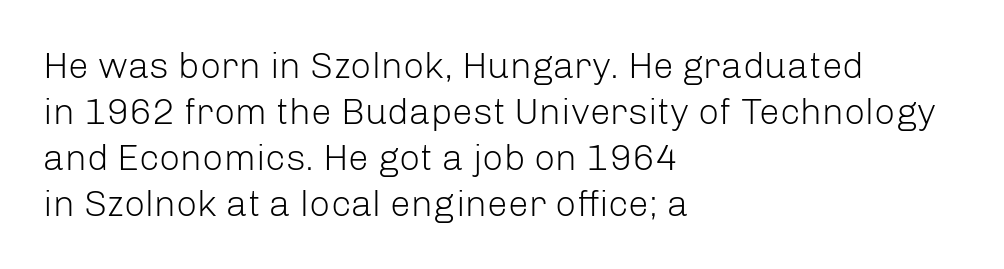
The image shows 37 px light sans-serif type, upright; set left-aligned, line spacing 1.24x, normal letter spacing, not underlined; low stroke contrast and a medium x-height.
